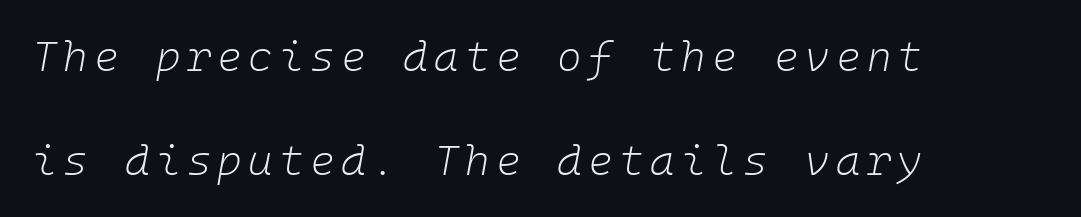
In CSS terms this would be text-align: left. Any mark beneath the type? The region is blank. Do the characters align in a grid? Yes, the font is monospaced. One glance says open: line gaps are wider than usual.
